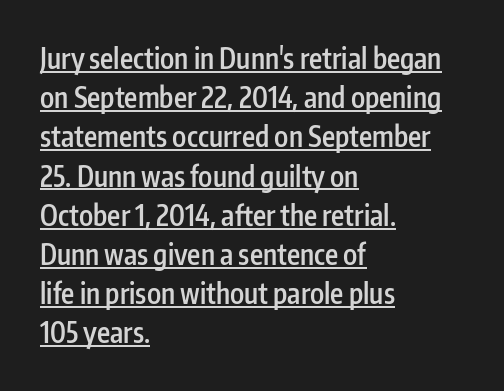
Q: Is the text bold? A: Semi-bold.
Q: Is the text italic (slanted)? A: No, it is upright.
Q: Is the typeface a serif or a sans-serif typeface? A: Sans-serif.
Q: Is the text underlined? A: Yes.
Q: How is the paragraph aligned? A: Left-aligned.
Q: Is the spacing between letters normal or unusually wide? A: Normal.
Q: Is the spacing between lines tight, normal or loose? A: Normal.
Q: Width (condensed, normal, or wide)? A: Condensed.
Q: Stroke contrast? A: Low.
Q: x-height? A: Medium.
Q: Monospaced? A: No.
